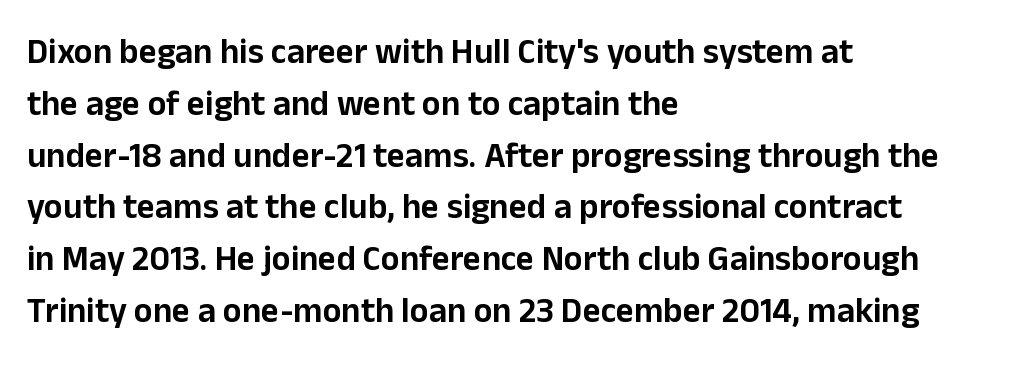
{"serif": "no", "italic": "no", "width": "normal", "stroke_contrast": "low", "x_height": "medium", "monospaced": "no", "underline": "no", "align": "left", "line_spacing": "normal", "line_spacing_ratio": 1.48, "letter_spacing": "normal", "letter_spacing_em": 0.0, "glyph_px": 35}
